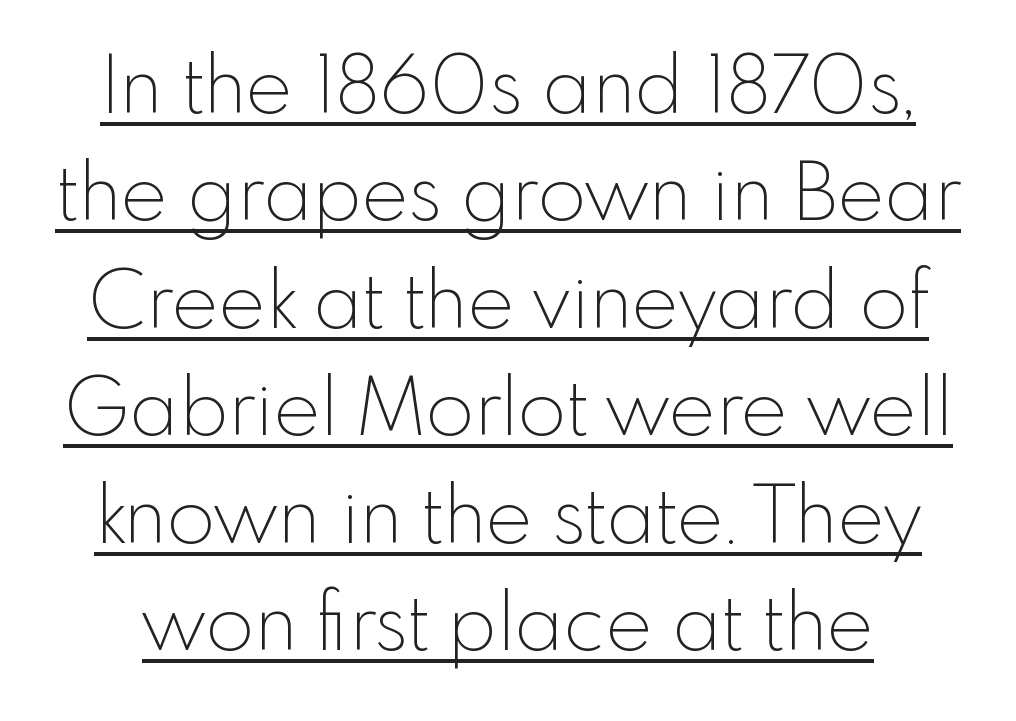
Q: Is the text bold? A: No.
Q: Is the text italic (slanted)? A: No, it is upright.
Q: Is the typeface a serif or a sans-serif typeface? A: Sans-serif.
Q: Is the text underlined? A: Yes.
Q: Is the spacing between letters normal or unusually wide? A: Normal.
Q: Is the spacing between lines tight, normal or loose? A: Normal.
Q: Width (condensed, normal, or wide)? A: Normal.
Q: x-height? A: Small.
Q: Monospaced? A: No.
